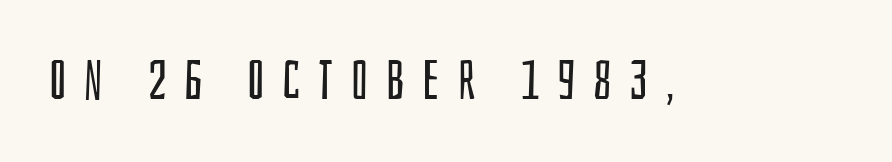
Is the letter spacing exaggerated? Yes — the characters are pushed far apart. Note the varied advance widths — an 'i' is clearly narrower than an 'm'. Decoration check: the copy has no underline. Nope, no serifs anywhere on these letters.
